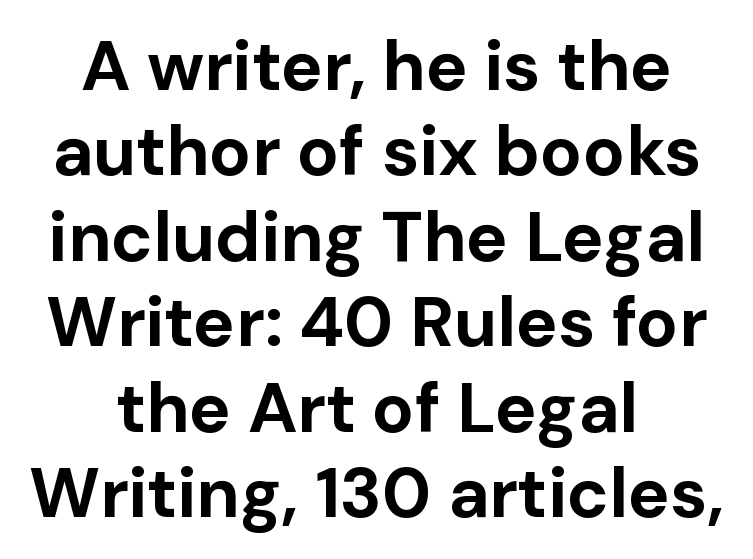
The image shows 70 px bold sans-serif type, upright; set centered, line spacing 1.22x, normal letter spacing, not underlined; low stroke contrast and a medium x-height.
